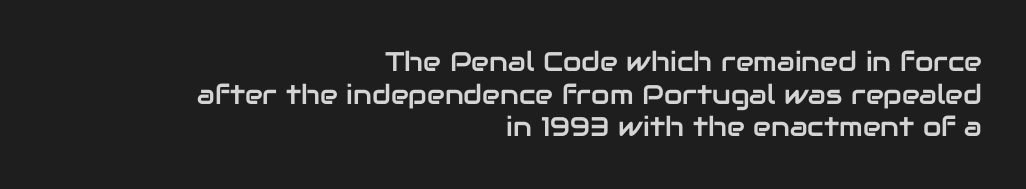
Q: Is the text italic (slanted)? A: No, it is upright.
Q: Is the text underlined? A: No.
Q: How is the paragraph aligned? A: Right-aligned.
Q: Is the spacing between letters normal or unusually wide? A: Normal.
